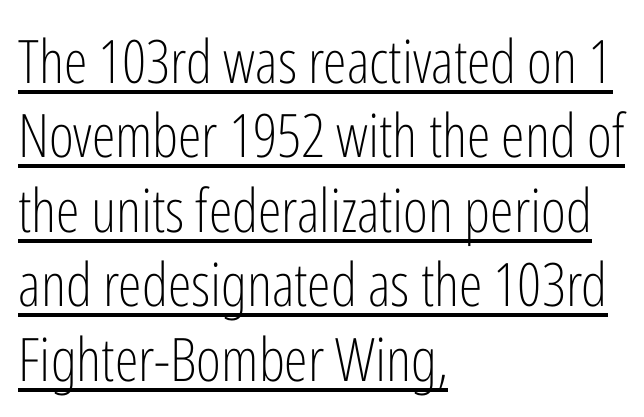
Q: Is the text bold? A: No.
Q: Is the text italic (slanted)? A: No, it is upright.
Q: Is the typeface a serif or a sans-serif typeface? A: Sans-serif.
Q: Is the text underlined? A: Yes.
Q: How is the paragraph aligned? A: Left-aligned.
Q: Is the spacing between letters normal or unusually wide? A: Normal.
Q: Width (condensed, normal, or wide)? A: Condensed.
Q: Stroke contrast? A: Low.
Q: x-height? A: Medium.
Q: Monospaced? A: No.
